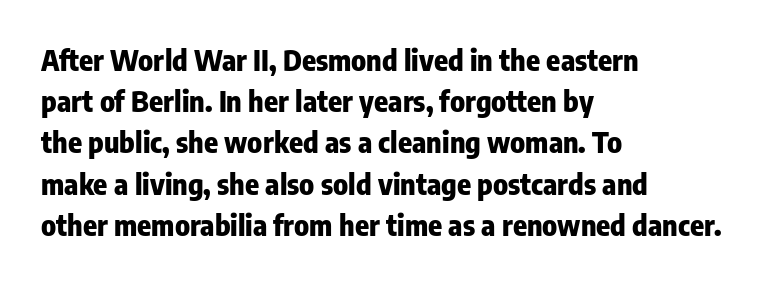
{"serif": "no", "italic": "no", "bold": "yes", "weight": "heavy", "width": "condensed", "stroke_contrast": "low", "x_height": "medium", "monospaced": "no", "underline": "no", "align": "left", "line_spacing": "normal", "line_spacing_ratio": 1.42, "letter_spacing": "normal", "letter_spacing_em": 0.0, "glyph_px": 29}
